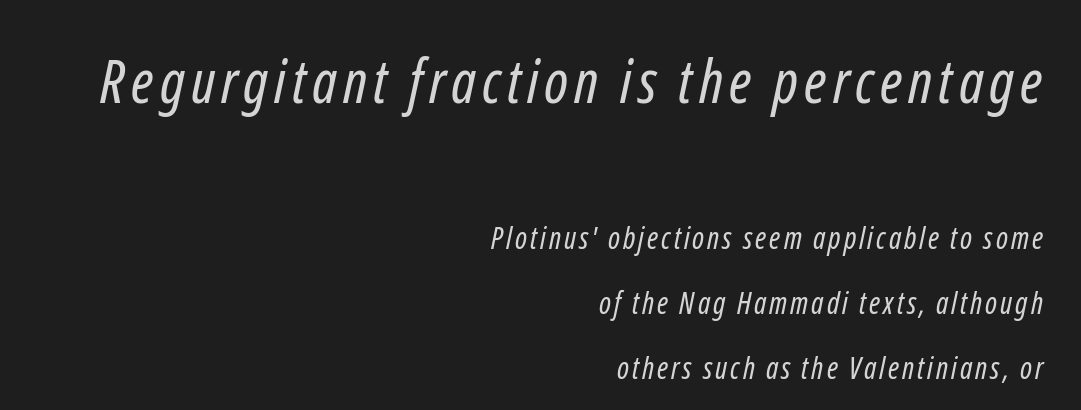
The image shows 60 px regular-weight, condensed sans-serif type; set right-aligned, loose line spacing (2.17x), not underlined; the first (top) block is 2.0x larger; low stroke contrast and a medium x-height.
